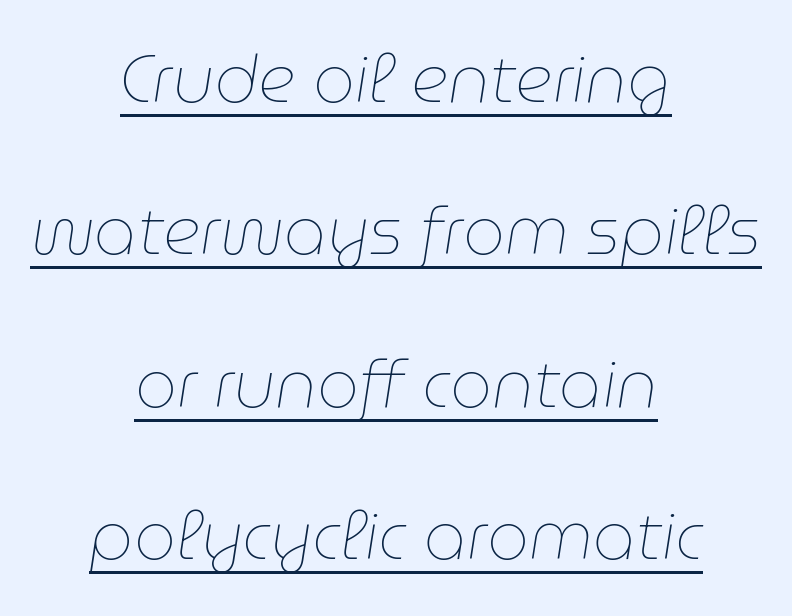
The image shows 66 px thin type, italic (leaning right); set centered, loose line spacing (2.31x), normal letter spacing, underlined; low stroke contrast and a medium x-height.
